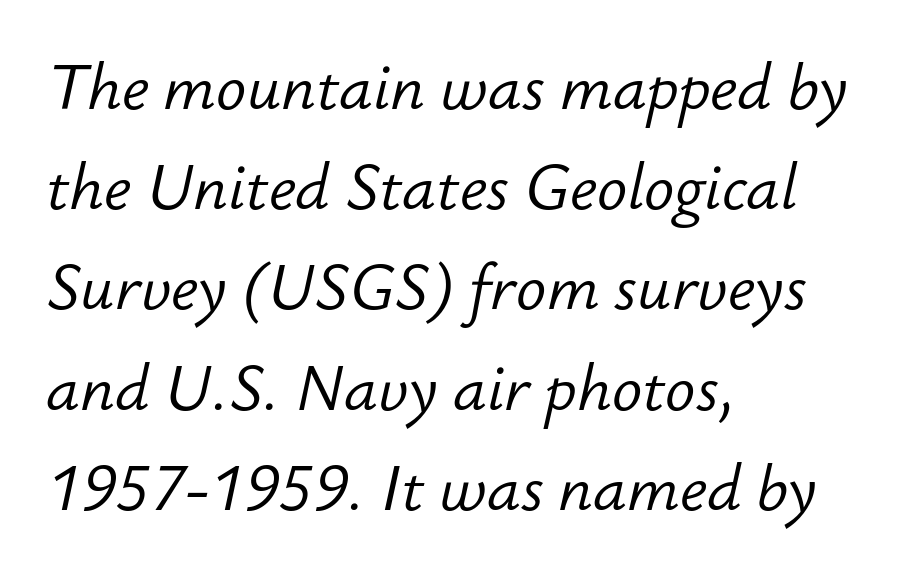
{"italic": "yes", "lean": "right", "slant_degrees": 12, "bold": "no", "weight": "light", "width": "normal", "stroke_contrast": "low", "x_height": "small", "monospaced": "no", "underline": "no", "align": "left", "line_spacing": "normal", "line_spacing_ratio": 1.59, "letter_spacing": "normal", "letter_spacing_em": 0.0, "glyph_px": 63}
